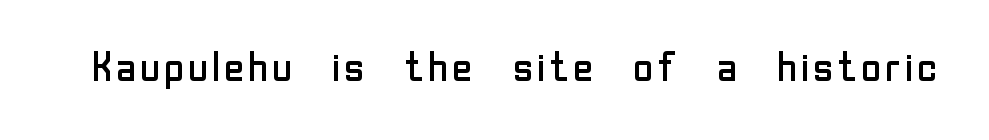
The image shows 41 px regular-weight sans-serif type, upright; set normal letter spacing, not underlined; low stroke contrast and a medium x-height.
